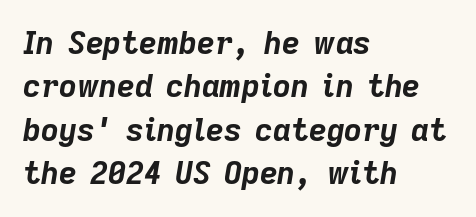
{"italic": "yes", "lean": "right", "slant_degrees": 9, "bold": "yes", "weight": "bold", "width": "normal", "stroke_contrast": "low", "x_height": "medium", "monospaced": "no", "underline": "no", "align": "left", "line_spacing": "normal", "line_spacing_ratio": 1.4, "letter_spacing": "normal", "letter_spacing_em": 0.0, "glyph_px": 31}
